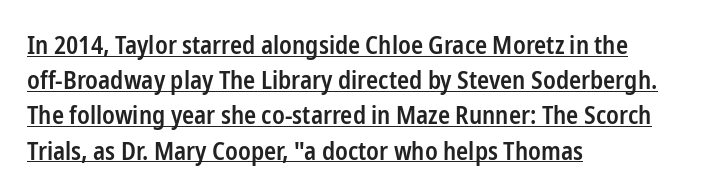
{"italic": "no", "bold": "semi", "underline": "yes", "align": "left", "line_spacing": "normal", "line_spacing_ratio": 1.41, "letter_spacing": "normal", "letter_spacing_em": 0.0, "glyph_px": 25}
